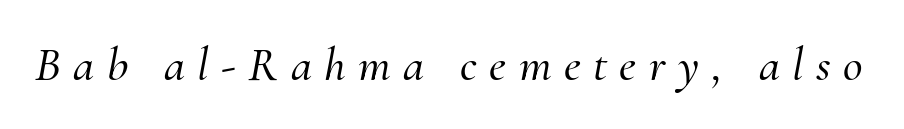
{"serif": "yes", "italic": "yes", "lean": "right", "slant_degrees": 10, "width": "normal", "stroke_contrast": "medium", "x_height": "small", "monospaced": "no", "underline": "no", "letter_spacing": "wide", "letter_spacing_em": 0.26, "glyph_px": 48}
